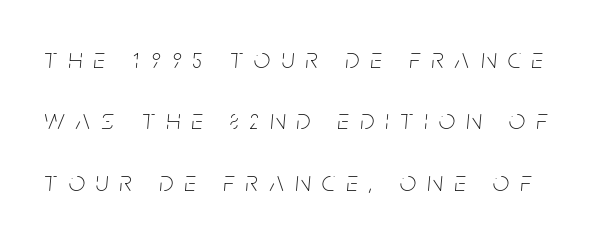
How would I describe the line gaps? Wide and relaxed. Stem width sits at or under what a default text font uses. Characters are canted at an angle relative to the baseline's perpendicular. The string is rendered with underlining switched off.
